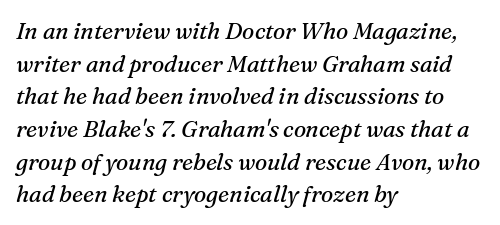
Q: Is the text bold? A: No.
Q: Is the text italic (slanted)? A: Yes, it leans right by about 16 degrees.
Q: Is the text underlined? A: No.
Q: How is the paragraph aligned? A: Left-aligned.
Q: Is the spacing between letters normal or unusually wide? A: Normal.
Q: Is the spacing between lines tight, normal or loose? A: Normal.
